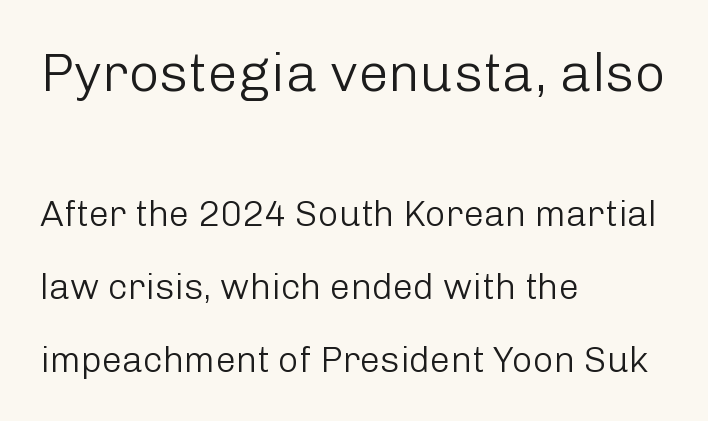
{"serif": "no", "italic": "no", "bold": "no", "weight": "light", "width": "normal", "stroke_contrast": "low", "x_height": "medium", "monospaced": "no", "underline": "no", "align": "left", "line_spacing": "loose", "line_spacing_ratio": 2.02, "letter_spacing": "normal", "letter_spacing_em": 0.0, "larger_block": "first", "size_ratio": 1.5, "glyph_px": 54}
